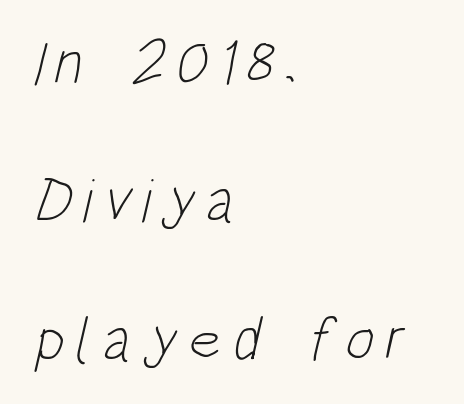
{"serif": "no", "bold": "no", "weight": "light", "width": "condensed", "stroke_contrast": "low", "x_height": "large", "monospaced": "no", "underline": "no", "align": "left", "line_spacing": "loose", "line_spacing_ratio": 2.23, "glyph_px": 62}
